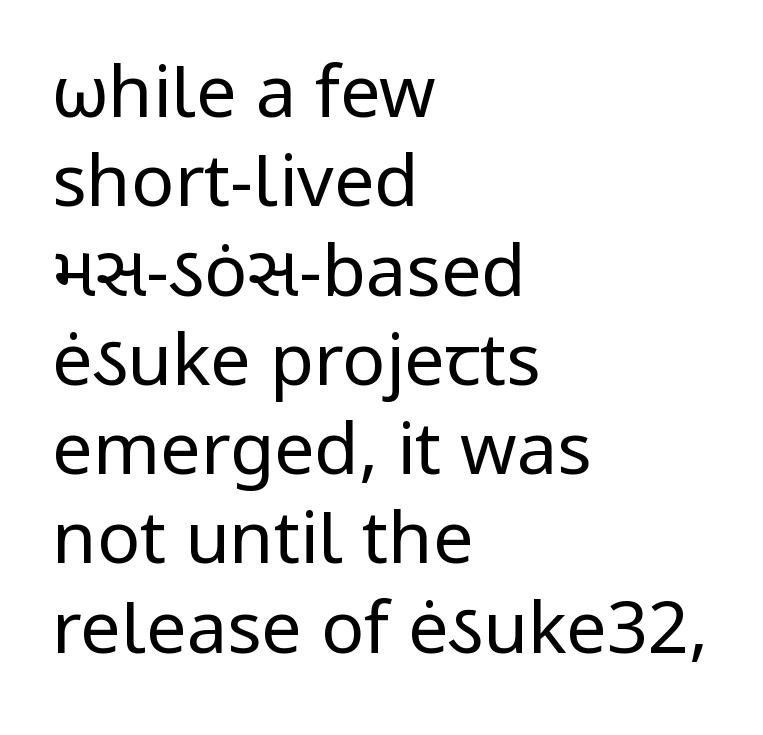
Q: Is the text bold? A: No.
Q: Is the text italic (slanted)? A: No, it is upright.
Q: Is the typeface a serif or a sans-serif typeface? A: Sans-serif.
Q: Is the text underlined? A: No.
Q: How is the paragraph aligned? A: Left-aligned.
Q: Is the spacing between letters normal or unusually wide? A: Normal.
Q: Width (condensed, normal, or wide)? A: Normal.
Q: Stroke contrast? A: Low.
Q: x-height? A: Medium.
Q: Monospaced? A: No.
